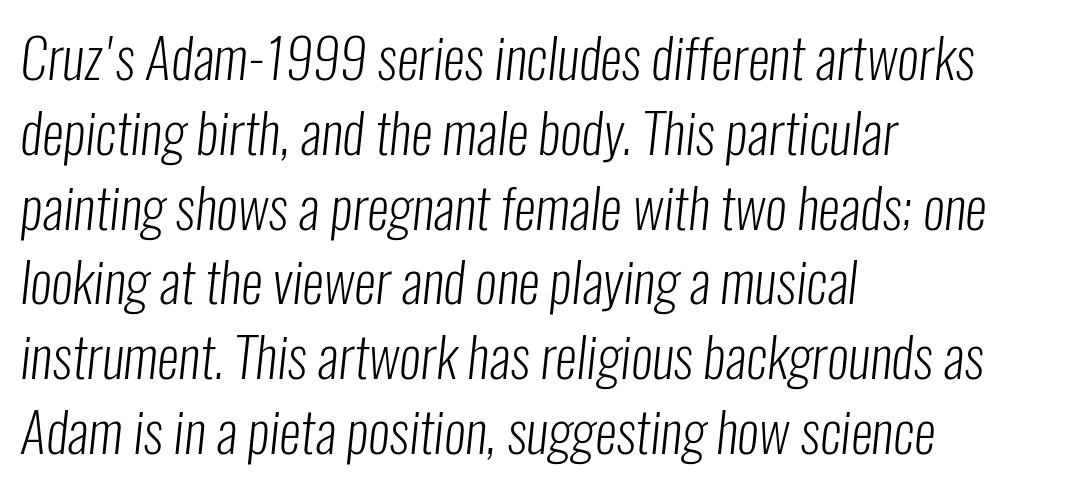
Q: Is the text bold? A: No.
Q: Is the typeface a serif or a sans-serif typeface? A: Sans-serif.
Q: Is the text underlined? A: No.
Q: How is the paragraph aligned? A: Left-aligned.
Q: Is the spacing between letters normal or unusually wide? A: Normal.
Q: Is the spacing between lines tight, normal or loose? A: Normal.
Q: Width (condensed, normal, or wide)? A: Condensed.
Q: Stroke contrast? A: Low.
Q: x-height? A: Medium.
Q: Monospaced? A: No.
